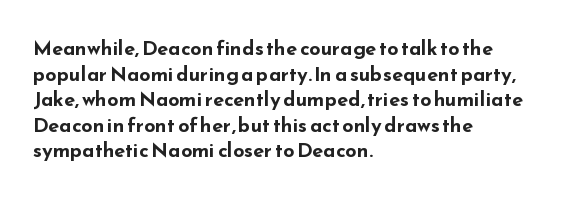
The letters stand straight up with perfectly vertical stems. The space directly below the letters is spotless. Letter spacing: default. Bold? Absolutely — the strokes are thick and heavy. The leading is moderate, giving the passage an even texture. The lines in this sample share a left origin and differ only in where they stop.
